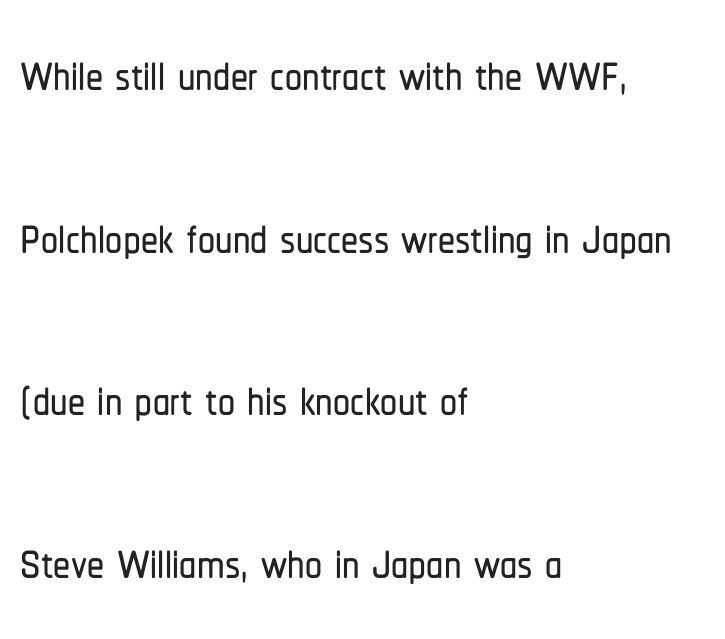
The image shows 68 px condensed sans-serif type, upright; set left-aligned, loose line spacing (2.39x), normal letter spacing, not underlined; low stroke contrast and a medium x-height.
